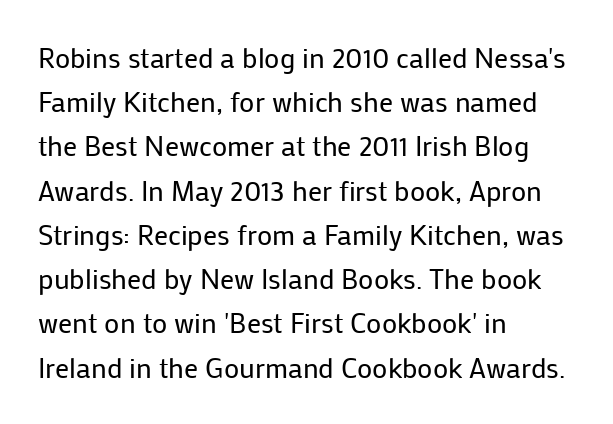
Q: Is the text bold? A: No.
Q: Is the text italic (slanted)? A: No, it is upright.
Q: Is the typeface a serif or a sans-serif typeface? A: Sans-serif.
Q: Is the text underlined? A: No.
Q: How is the paragraph aligned? A: Left-aligned.
Q: Is the spacing between letters normal or unusually wide? A: Normal.
Q: Is the spacing between lines tight, normal or loose? A: Normal.
Q: Width (condensed, normal, or wide)? A: Normal.
Q: Stroke contrast? A: Low.
Q: x-height? A: Medium.
Q: Monospaced? A: No.
